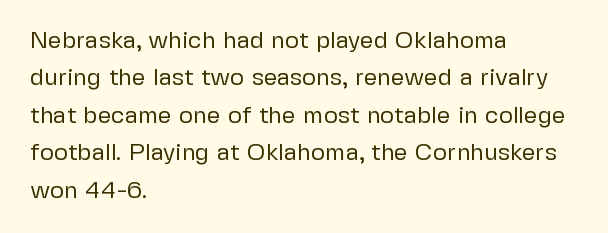
{"italic": "no", "bold": "no", "underline": "no", "align": "left", "line_spacing": "normal", "line_spacing_ratio": 1.56, "letter_spacing": "normal", "letter_spacing_em": 0.0, "glyph_px": 24}
